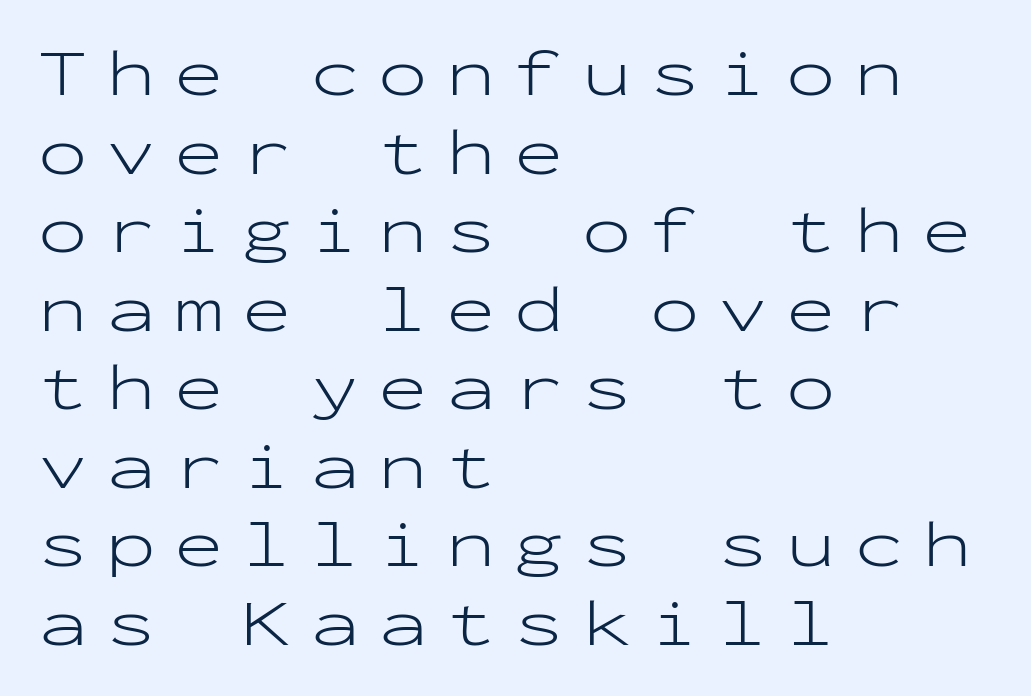
The image shows 66 px light, wide sans-serif type, upright, monospaced; set left-aligned, line spacing 1.19x, unusually wide letter spacing (+0.28 em), not underlined; low stroke contrast and a medium x-height.
